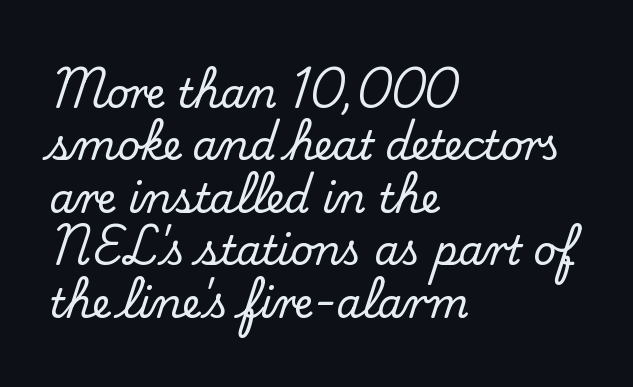
Check under the words: just untouched page. How are the letters spaced? Ordinarily, with no added tracking. Spacing verdict: proportional, widths tailored to each character. Observe the serifs anchoring each vertical stroke in this sample.
